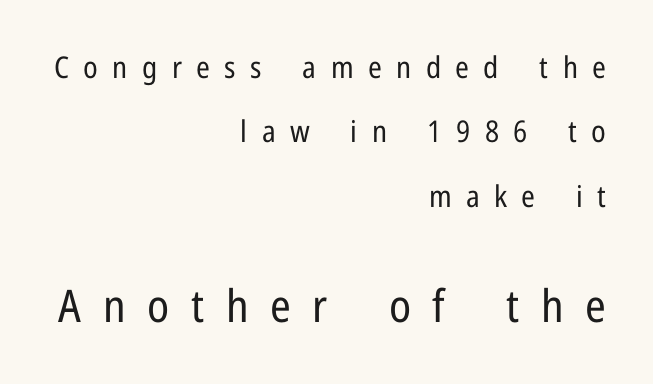
The image shows 45 px regular-weight, condensed sans-serif type, upright; set right-aligned, loose line spacing (2.15x), unusually wide letter spacing (+0.48 em), not underlined; the second (bottom) block is 1.5x larger; low stroke contrast and a medium x-height.
